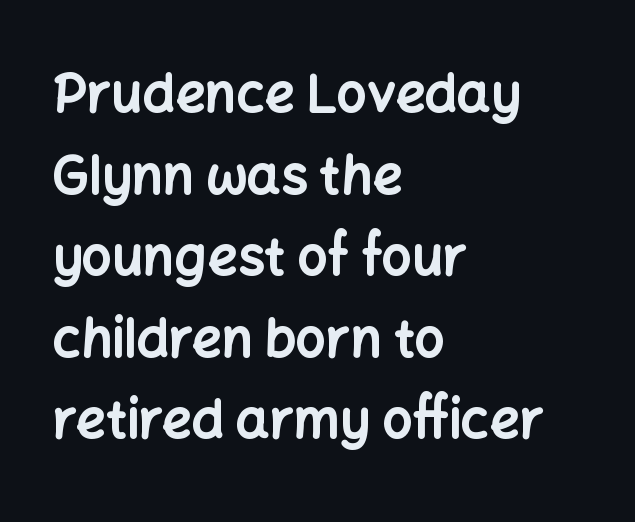
Summary of vertical rhythm: regular, with standard interline spacing. Visually the block forms a straight wall on the left and a jagged coastline on the right. Typographic density is high because the face is bold. Glance below the letters and you will spot only blank space. Proportional: the letters do not fall into vertical columns.
